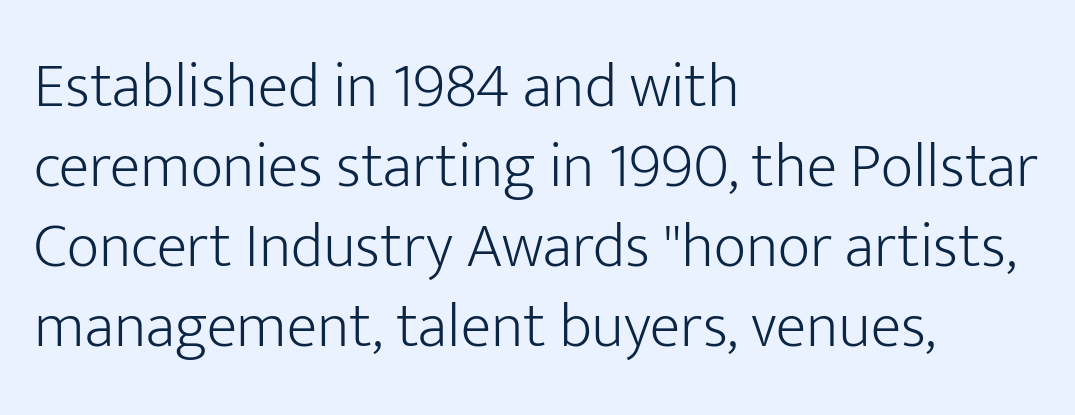
Each new line begins a customary step beneath the previous one. The letterforms sit at book weight or below. This rendering leaves character spacing at its baseline value. The paragraph has a hard left edge and a soft right edge. Does the lettering tilt? It doesn't — this is upright. A bare baseline throughout the passage.
